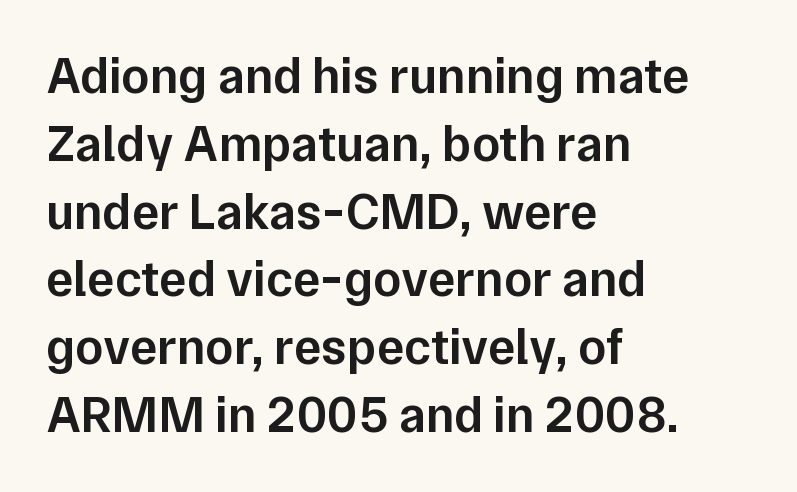
{"serif": "no", "italic": "no", "bold": "semi", "weight": "semibold", "width": "normal", "stroke_contrast": "low", "x_height": "medium", "monospaced": "no", "underline": "no", "align": "left", "line_spacing": "normal", "line_spacing_ratio": 1.33, "letter_spacing": "normal", "letter_spacing_em": 0.0, "glyph_px": 51}
